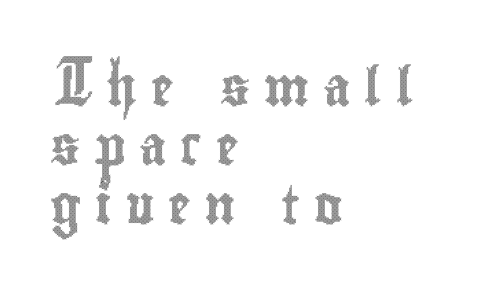
The image shows 38 px condensed type, upright; set left-aligned, normal line spacing (1.55x), unusually wide letter spacing (+0.37 em), not underlined; a small x-height.
